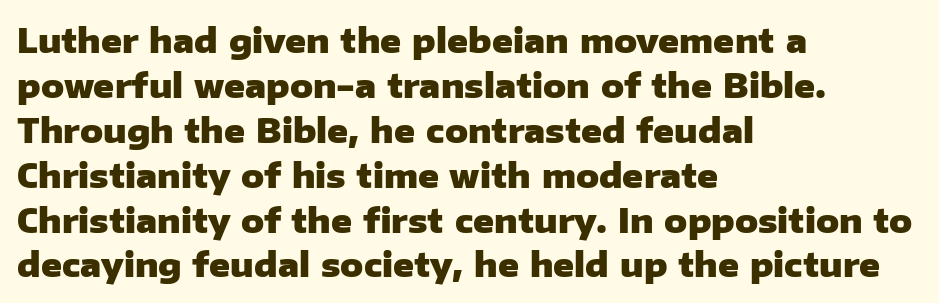
{"serif": "no", "italic": "no", "bold": "yes", "weight": "heavy", "width": "normal", "stroke_contrast": "low", "x_height": "medium", "monospaced": "no", "underline": "no", "align": "left", "line_spacing": "normal", "line_spacing_ratio": 1.32, "letter_spacing": "normal", "letter_spacing_em": 0.0, "glyph_px": 34}
